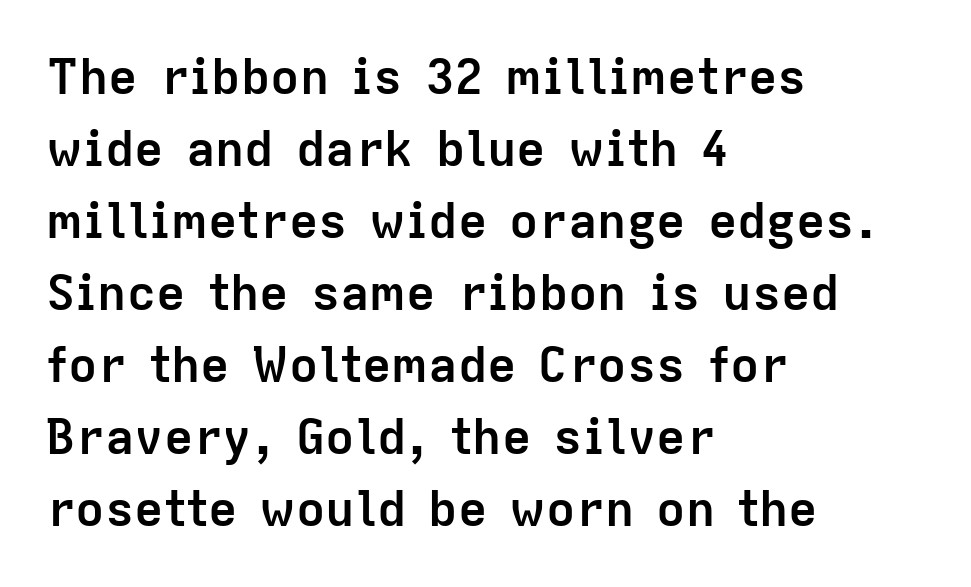
Each letter's strokes conclude bluntly, with no projecting serifs. Quick note: interline space is typical. Look at the tracking — it's just the regular setting, nothing added. These lines carry a lot of weight — the face is fully bold. This sample is left-justified, so line endings fall wherever the words run out. It's the straight-up-and-down kind of type.
